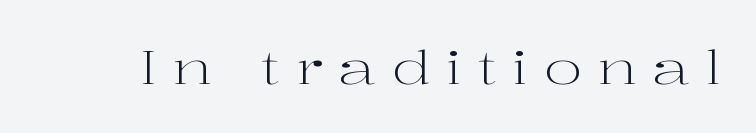
The image shows 46 px light, wide serif type, upright; set unusually wide letter spacing (+0.33 em), not underlined; high stroke contrast and a medium x-height.
